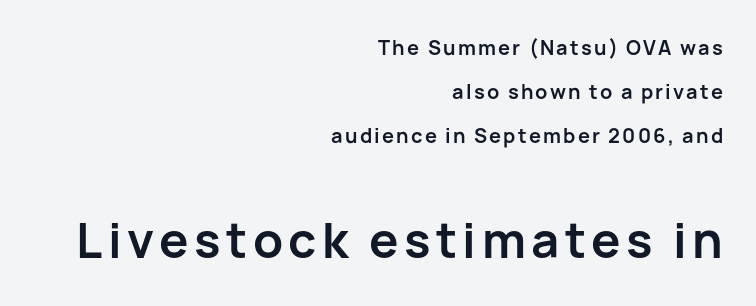
This block would shrink considerably if given ordinary leading; it's expanded now. You could not count columns in this text — the font is proportionally spaced. The type family on display is of the sans-serif kind. Plain, unruled lines of type.
